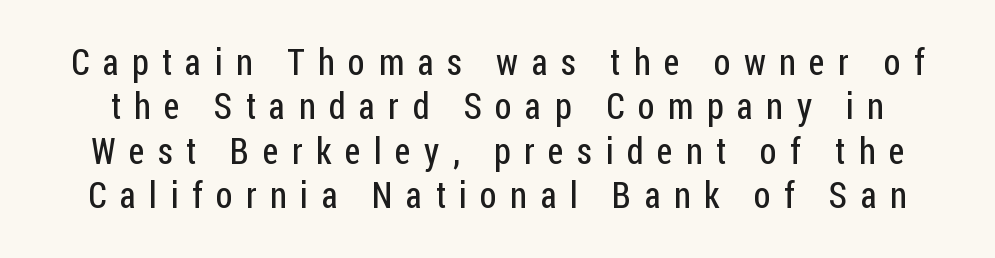
Q: Is the text bold? A: No.
Q: Is the text italic (slanted)? A: No, it is upright.
Q: Is the typeface a serif or a sans-serif typeface? A: Sans-serif.
Q: Is the text underlined? A: No.
Q: Is the spacing between letters normal or unusually wide? A: Unusually wide.
Q: Width (condensed, normal, or wide)? A: Condensed.
Q: Stroke contrast? A: Low.
Q: x-height? A: Medium.
Q: Monospaced? A: No.
